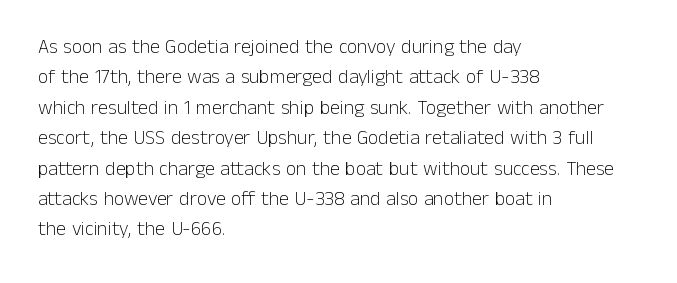
Q: Is the text bold? A: No.
Q: Is the text italic (slanted)? A: No, it is upright.
Q: Is the text underlined? A: No.
Q: How is the paragraph aligned? A: Left-aligned.
Q: Is the spacing between letters normal or unusually wide? A: Normal.
Q: Is the spacing between lines tight, normal or loose? A: Normal.
